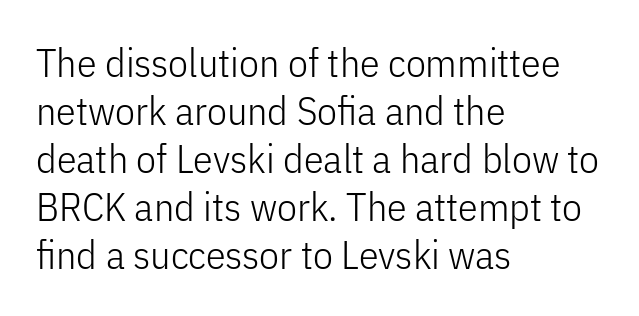
Q: Is the text bold? A: No.
Q: Is the text italic (slanted)? A: No, it is upright.
Q: Is the typeface a serif or a sans-serif typeface? A: Sans-serif.
Q: Is the text underlined? A: No.
Q: How is the paragraph aligned? A: Left-aligned.
Q: Is the spacing between letters normal or unusually wide? A: Normal.
Q: Width (condensed, normal, or wide)? A: Condensed.
Q: Stroke contrast? A: Low.
Q: x-height? A: Medium.
Q: Monospaced? A: No.
